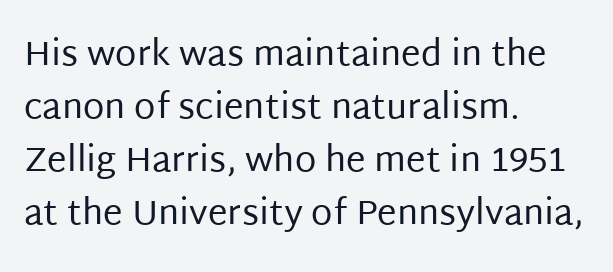
Q: Is the text bold? A: No.
Q: Is the text italic (slanted)? A: No, it is upright.
Q: Is the typeface a serif or a sans-serif typeface? A: Sans-serif.
Q: Is the text underlined? A: No.
Q: How is the paragraph aligned? A: Left-aligned.
Q: Is the spacing between letters normal or unusually wide? A: Normal.
Q: Is the spacing between lines tight, normal or loose? A: Normal.
Q: Width (condensed, normal, or wide)? A: Normal.
Q: Stroke contrast? A: Low.
Q: x-height? A: Large.
Q: Monospaced? A: No.
